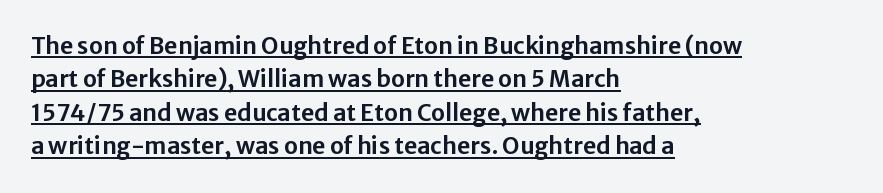
{"italic": "no", "underline": "yes", "align": "left", "line_spacing": "normal", "line_spacing_ratio": 1.45, "letter_spacing": "normal", "letter_spacing_em": 0.0, "glyph_px": 23}
